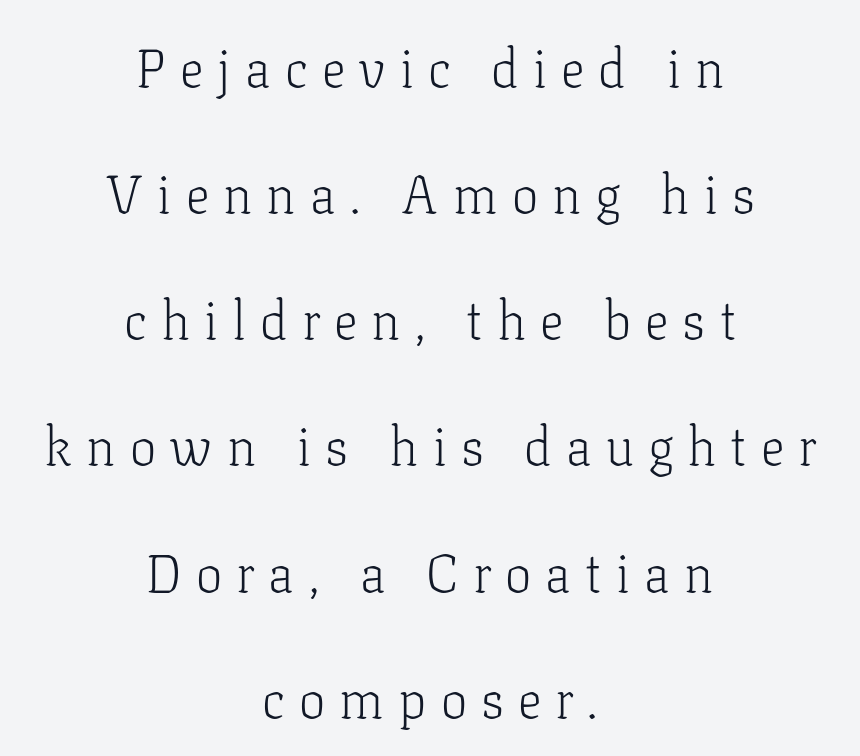
{"serif": "yes", "italic": "no", "bold": "no", "weight": "light", "width": "normal", "stroke_contrast": "low", "x_height": "medium", "monospaced": "no", "underline": "no", "align": "center", "line_spacing": "loose", "line_spacing_ratio": 2.38, "letter_spacing": "wide", "letter_spacing_em": 0.27, "glyph_px": 53}
